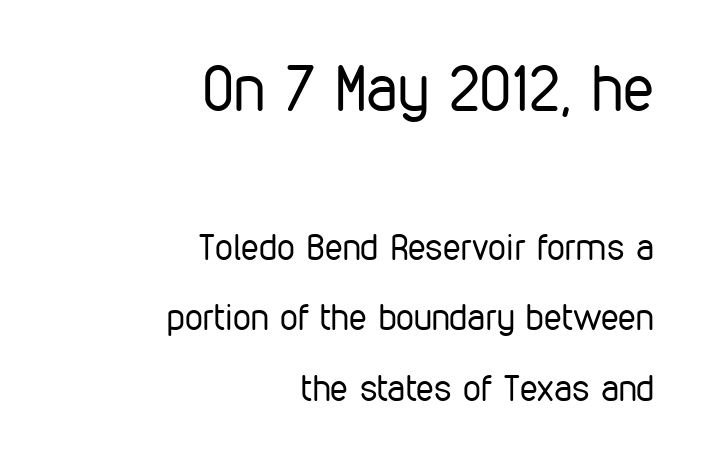
{"serif": "no", "italic": "no", "bold": "no", "weight": "regular", "width": "condensed", "stroke_contrast": "low", "x_height": "medium", "monospaced": "no", "underline": "no", "align": "right", "line_spacing": "loose", "line_spacing_ratio": 1.96, "letter_spacing": "normal", "letter_spacing_em": 0.0, "larger_block": "first", "size_ratio": 1.75, "glyph_px": 63}
